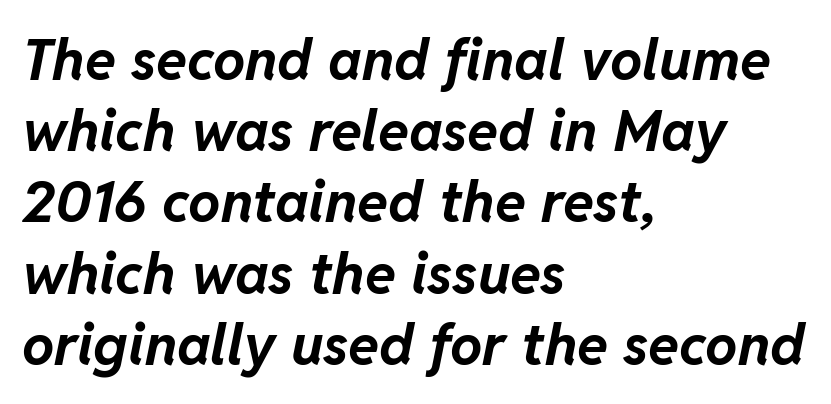
Q: Is the text bold? A: Yes.
Q: Is the text italic (slanted)? A: Yes, it leans right by about 11 degrees.
Q: Is the text underlined? A: No.
Q: How is the paragraph aligned? A: Left-aligned.
Q: Is the spacing between letters normal or unusually wide? A: Normal.
Q: Is the spacing between lines tight, normal or loose? A: Normal.
Q: Width (condensed, normal, or wide)? A: Normal.
Q: Stroke contrast? A: Low.
Q: x-height? A: Medium.
Q: Monospaced? A: No.
